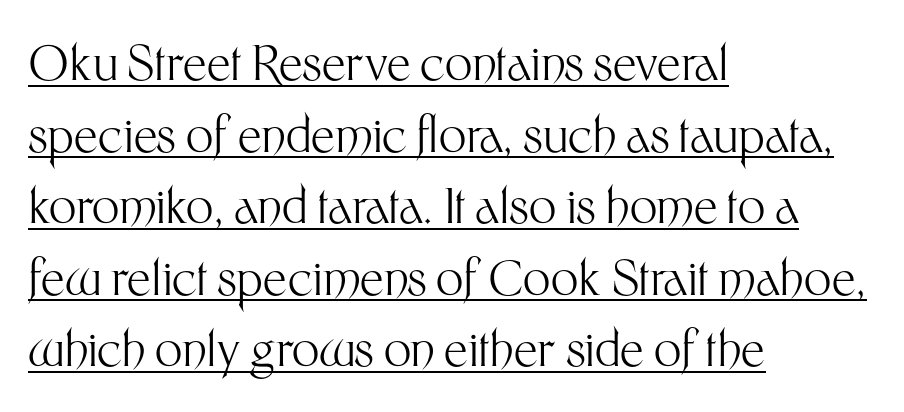
The letters sit at their default tracking, neither squeezed nor spread. Whoever set this chose a conventional vertical rhythm. Does a line run under the words? Yes, clearly. Does the type have serifs? No, each stem ends abruptly.
